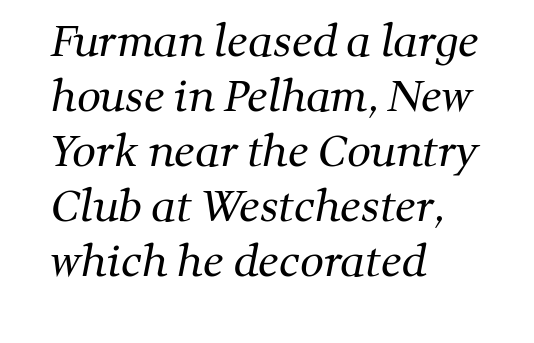
The image shows 42 px regular-weight serif type; set left-aligned, normal line spacing (1.31x), normal letter spacing, not underlined; medium stroke contrast and a medium x-height.
